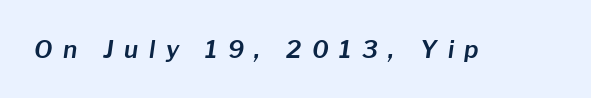
{"italic": "yes", "lean": "right", "slant_degrees": 8, "underline": "no", "letter_spacing": "wide", "letter_spacing_em": 0.44, "glyph_px": 24}
